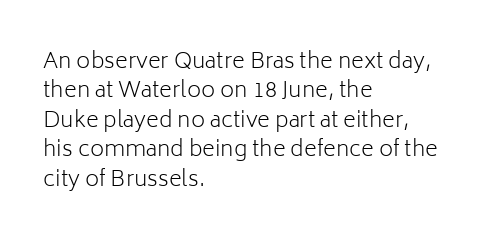
Q: Is the text bold? A: No.
Q: Is the text italic (slanted)? A: No, it is upright.
Q: Is the text underlined? A: No.
Q: How is the paragraph aligned? A: Left-aligned.
Q: Is the spacing between letters normal or unusually wide? A: Normal.
Q: Is the spacing between lines tight, normal or loose? A: Normal.
